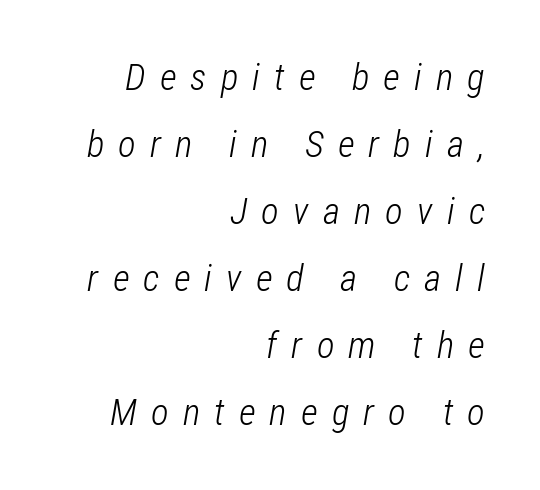
Letter spacing: wide. Nobody drew a line under any word here. Do the characters align in a grid? No, the font is proportional. No extra ink here — the face is not bold.
